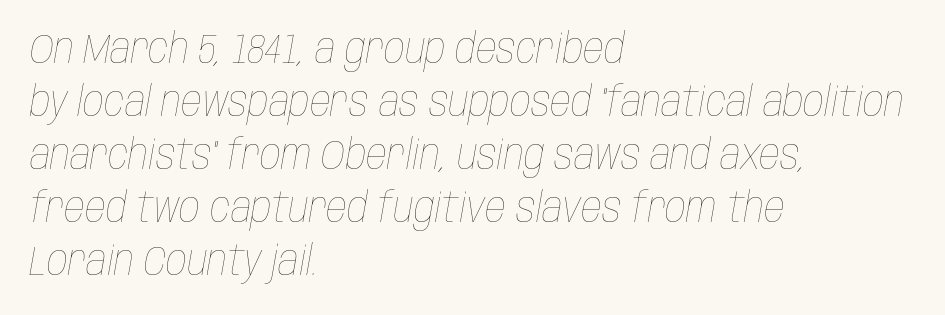
{"italic": "yes", "lean": "right", "slant_degrees": 10, "bold": "no", "weight": "thin", "width": "condensed", "stroke_contrast": "low", "x_height": "large", "monospaced": "no", "underline": "no", "align": "left", "line_spacing": "normal", "line_spacing_ratio": 1.29, "letter_spacing": "normal", "letter_spacing_em": 0.0, "glyph_px": 41}
